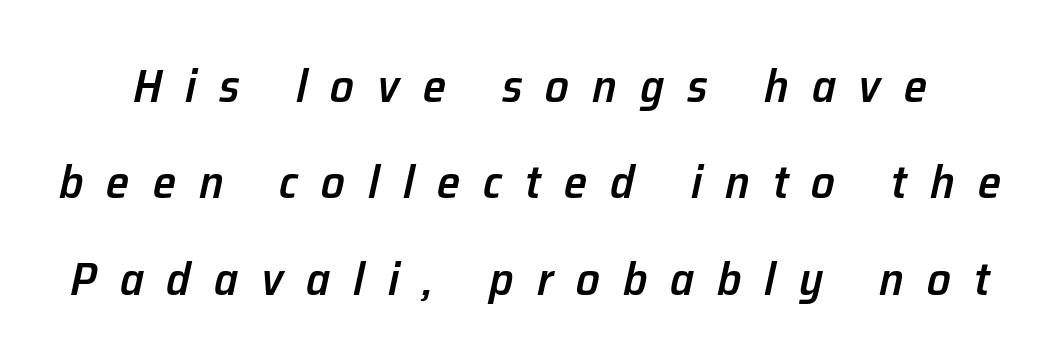
Q: Is the text bold? A: Semi-bold.
Q: Is the text italic (slanted)? A: Yes, it leans right by about 12 degrees.
Q: Is the text underlined? A: No.
Q: Is the spacing between letters normal or unusually wide? A: Unusually wide.
Q: Is the spacing between lines tight, normal or loose? A: Loose.
Q: Width (condensed, normal, or wide)? A: Normal.
Q: Stroke contrast? A: Low.
Q: x-height? A: Medium.
Q: Monospaced? A: No.
